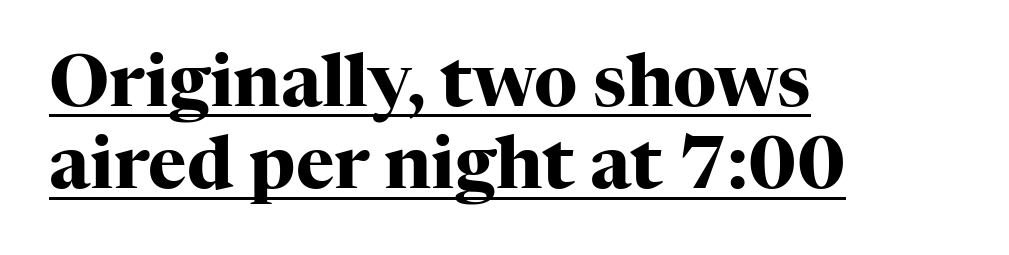
The image shows 73 px heavy serif type, upright; set left-aligned, tight line spacing (1.13x), normal letter spacing, underlined; high stroke contrast and a medium x-height.
